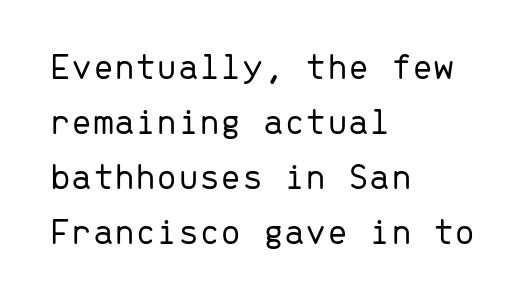
Q: Is the text bold? A: No.
Q: Is the text italic (slanted)? A: No, it is upright.
Q: Is the typeface a serif or a sans-serif typeface? A: Sans-serif.
Q: Is the text underlined? A: No.
Q: How is the paragraph aligned? A: Left-aligned.
Q: Is the spacing between letters normal or unusually wide? A: Normal.
Q: Is the spacing between lines tight, normal or loose? A: Normal.
Q: Width (condensed, normal, or wide)? A: Normal.
Q: Stroke contrast? A: Low.
Q: x-height? A: Medium.
Q: Monospaced? A: Yes.
